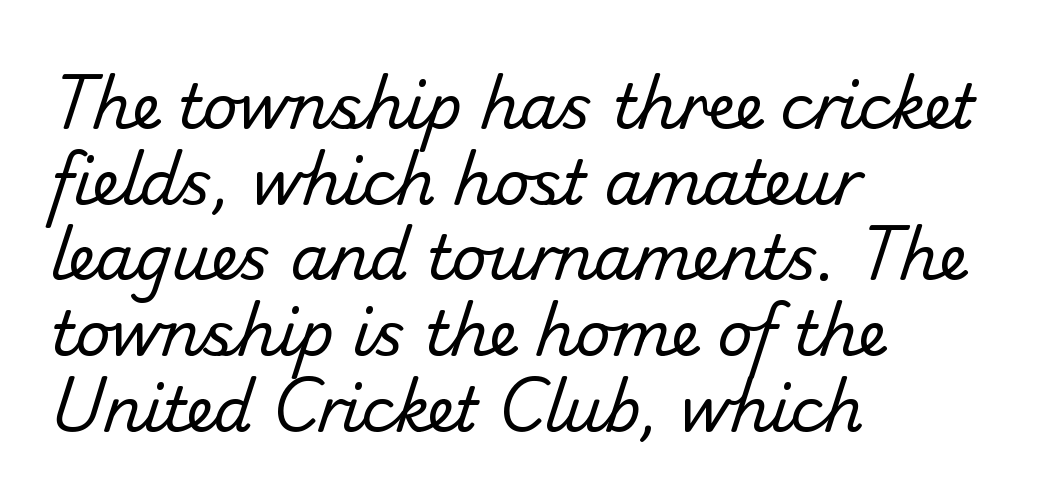
The gaps between neighbouring characters are ordinary and unremarkable. Stroke terminals: plain, sans-serif. Is this a fixed-width face? No — the glyphs have proportional, varying widths. The text block is weighted toward the left margin, trailing off unevenly rightward.
